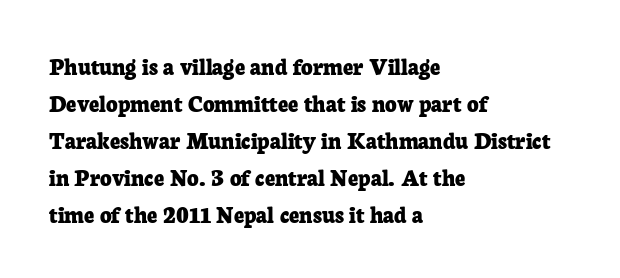
{"italic": "no", "bold": "yes", "underline": "no", "align": "left", "line_spacing": "normal", "line_spacing_ratio": 1.48, "letter_spacing": "normal", "letter_spacing_em": 0.0, "glyph_px": 25}
